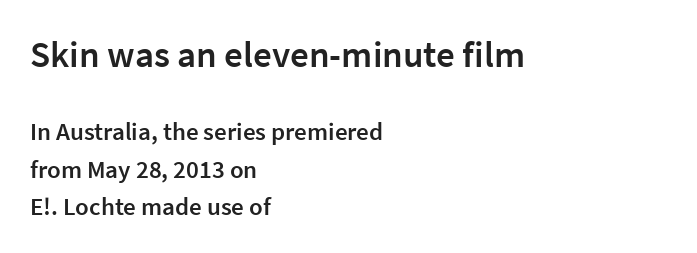
{"serif": "no", "italic": "no", "bold": "semi", "weight": "semibold", "width": "normal", "stroke_contrast": "low", "x_height": "medium", "monospaced": "no", "underline": "no", "align": "left", "line_spacing": "normal", "line_spacing_ratio": 1.5, "letter_spacing": "normal", "letter_spacing_em": 0.0, "larger_block": "first", "size_ratio": 1.48, "glyph_px": 37}
